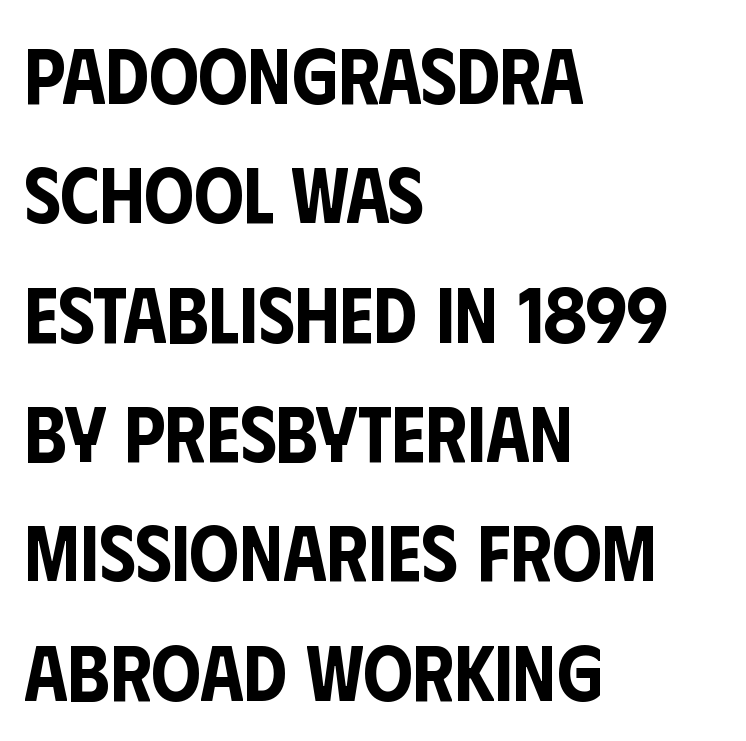
{"serif": "no", "italic": "no", "width": "condensed", "stroke_contrast": "low", "x_height": "large", "monospaced": "no", "underline": "no", "align": "left", "line_spacing": "normal", "line_spacing_ratio": 1.53, "letter_spacing": "normal", "letter_spacing_em": 0.0, "glyph_px": 78}
